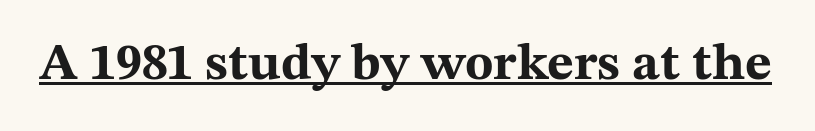
The image shows 52 px bold, wide serif type, upright; set normal letter spacing, underlined; medium stroke contrast and a medium x-height.
